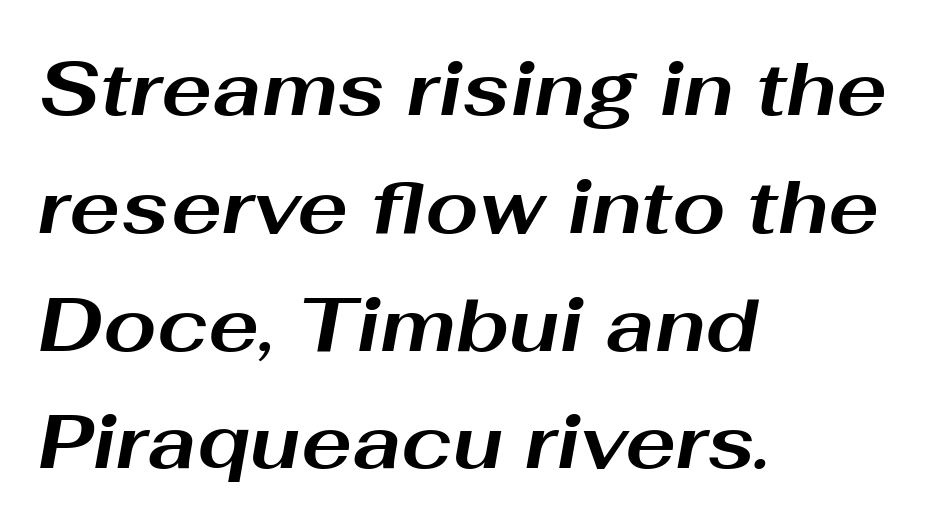
Is this a fixed-width face? No — the glyphs have proportional, varying widths. Alignment: flush left. What stands out about the letter spacing? Nothing — it is the standard amount. Italic? Definitely — the glyphs are oblique. Compared with typical paragraphs, the rows here are spaced about the same. Type without underlining.
